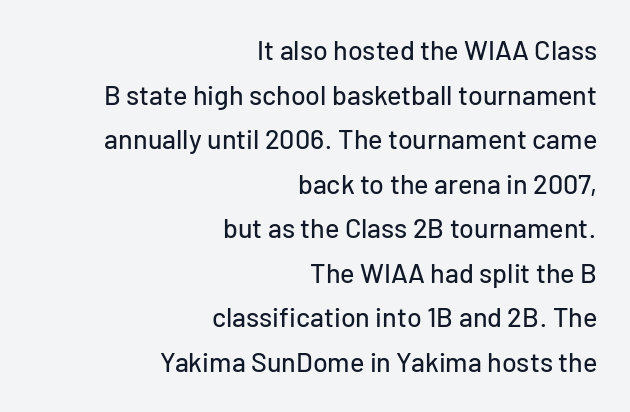
{"italic": "no", "underline": "no", "align": "right", "line_spacing": "normal", "line_spacing_ratio": 1.65, "letter_spacing": "normal", "letter_spacing_em": 0.0, "glyph_px": 27}
